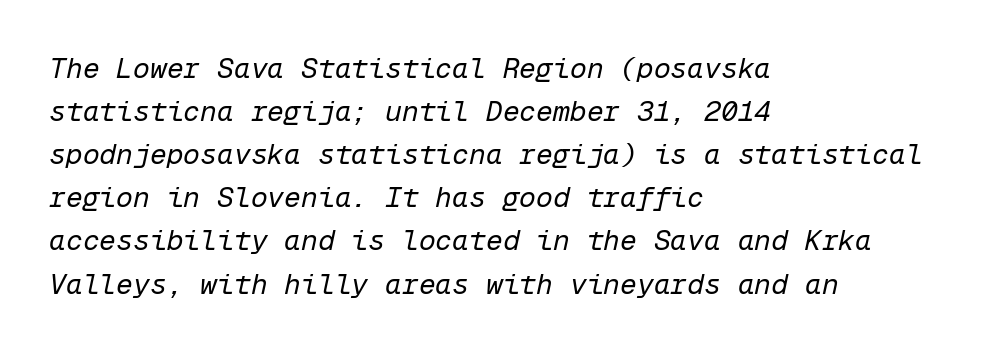
Q: Is the text bold? A: No.
Q: Is the text italic (slanted)? A: Yes, it leans right by about 12 degrees.
Q: Is the text underlined? A: No.
Q: How is the paragraph aligned? A: Left-aligned.
Q: Is the spacing between letters normal or unusually wide? A: Normal.
Q: Is the spacing between lines tight, normal or loose? A: Normal.
Q: Width (condensed, normal, or wide)? A: Normal.
Q: Stroke contrast? A: Low.
Q: x-height? A: Medium.
Q: Monospaced? A: Yes.
